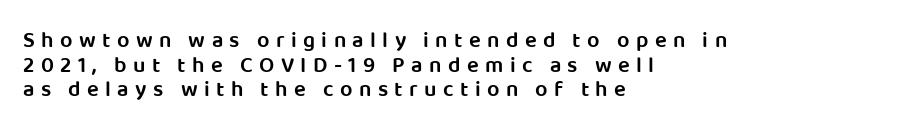
The image shows 22 px text type, upright; set left-aligned, tight line spacing (1.12x), unusually wide letter spacing (+0.29 em), not underlined.
